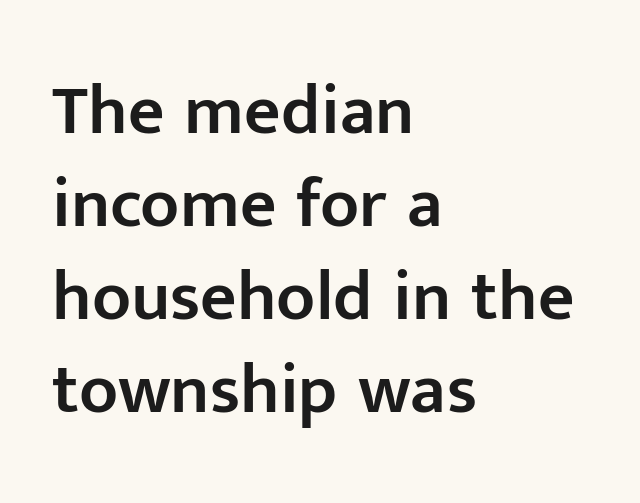
Does the weight exceed regular? Yes, but only to semibold. Glyph-to-glyph distance matches everyday printed text. The specimen reads as upright at a glance. These lines are rendered in a variable-pitch font.
